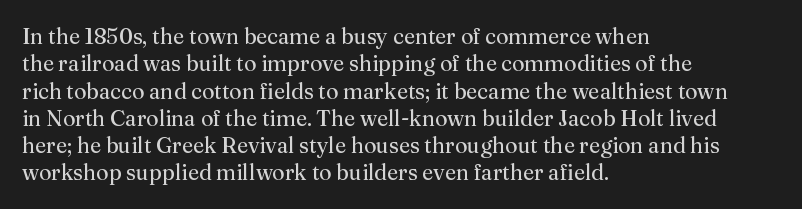
{"italic": "no", "bold": "no", "underline": "no", "align": "left", "line_spacing_ratio": 1.24, "letter_spacing": "normal", "letter_spacing_em": 0.0, "glyph_px": 22}
